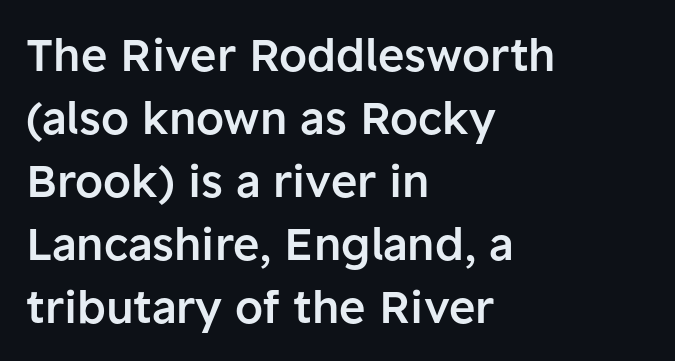
Q: Is the text bold? A: Semi-bold.
Q: Is the text italic (slanted)? A: No, it is upright.
Q: Is the typeface a serif or a sans-serif typeface? A: Sans-serif.
Q: Is the text underlined? A: No.
Q: How is the paragraph aligned? A: Left-aligned.
Q: Is the spacing between letters normal or unusually wide? A: Normal.
Q: Is the spacing between lines tight, normal or loose? A: Normal.
Q: Width (condensed, normal, or wide)? A: Normal.
Q: Stroke contrast? A: Low.
Q: x-height? A: Medium.
Q: Monospaced? A: No.
